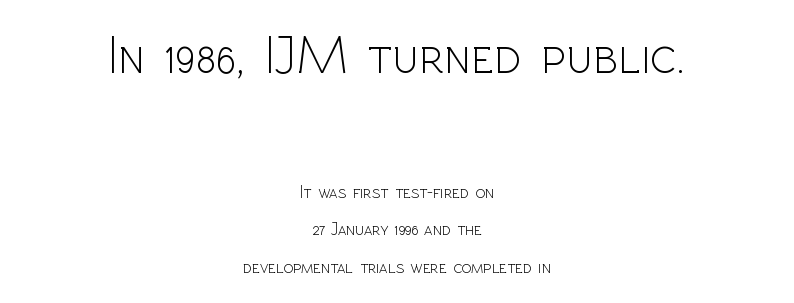
Q: Is the text bold? A: No.
Q: Is the text italic (slanted)? A: No, it is upright.
Q: Is the typeface a serif or a sans-serif typeface? A: Sans-serif.
Q: Is the text underlined? A: No.
Q: How is the paragraph aligned? A: Centered.
Q: Is the spacing between letters normal or unusually wide? A: Normal.
Q: Is the spacing between lines tight, normal or loose? A: Loose.
Q: Which block of text is set in a larger size, the first (top) or the second (bottom)? A: The first (top) one.
Q: Width (condensed, normal, or wide)? A: Normal.
Q: x-height? A: Medium.
Q: Monospaced? A: No.
